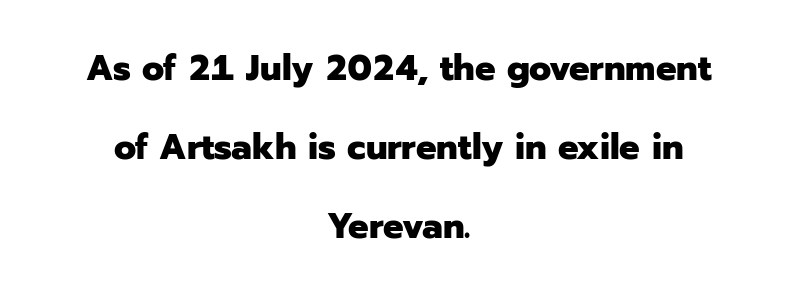
Q: Is the text bold? A: Yes.
Q: Is the text italic (slanted)? A: No, it is upright.
Q: Is the typeface a serif or a sans-serif typeface? A: Sans-serif.
Q: Is the text underlined? A: No.
Q: How is the paragraph aligned? A: Centered.
Q: Is the spacing between letters normal or unusually wide? A: Normal.
Q: Is the spacing between lines tight, normal or loose? A: Loose.
Q: Width (condensed, normal, or wide)? A: Normal.
Q: Stroke contrast? A: Low.
Q: x-height? A: Medium.
Q: Monospaced? A: No.
